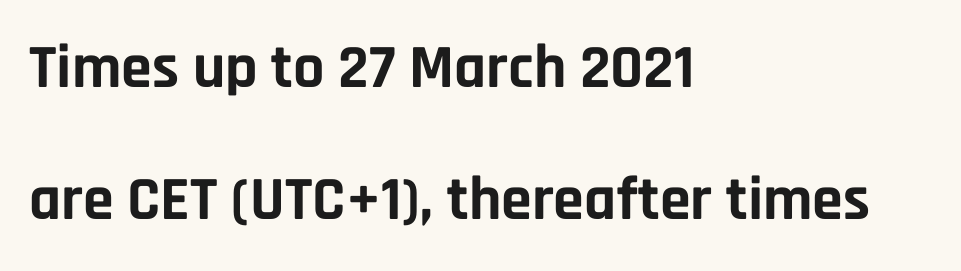
The image shows 62 px bold sans-serif type, upright; set left-aligned, loose line spacing (2.13x), normal letter spacing, not underlined; low stroke contrast and a large x-height.
